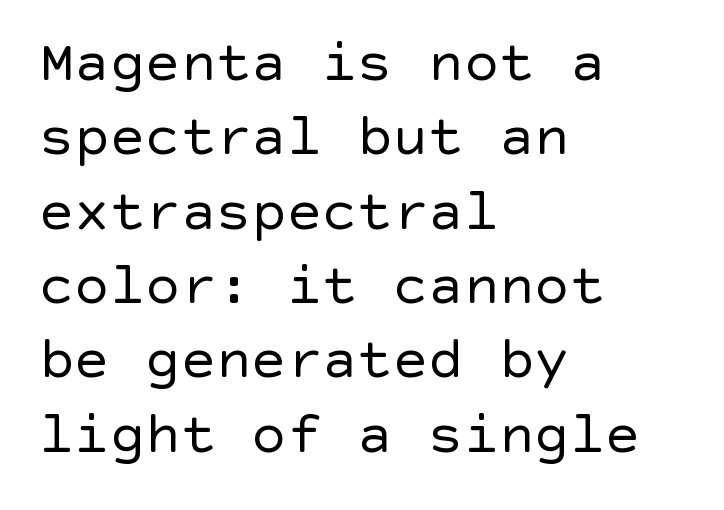
Q: Is the text bold? A: No.
Q: Is the text italic (slanted)? A: No, it is upright.
Q: Is the typeface a serif or a sans-serif typeface? A: Sans-serif.
Q: Is the text underlined? A: No.
Q: How is the paragraph aligned? A: Left-aligned.
Q: Is the spacing between letters normal or unusually wide? A: Normal.
Q: Is the spacing between lines tight, normal or loose? A: Normal.
Q: Width (condensed, normal, or wide)? A: Normal.
Q: x-height? A: Large.
